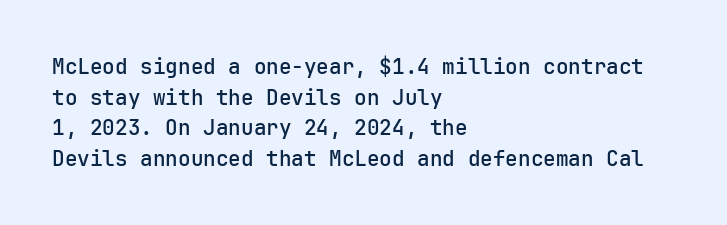
{"italic": "no", "bold": "semi", "underline": "no", "align": "left", "line_spacing": "normal", "line_spacing_ratio": 1.46, "letter_spacing": "normal", "letter_spacing_em": 0.0, "glyph_px": 21}
